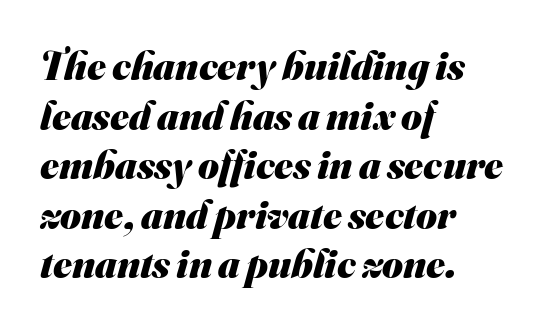
The image shows 40 px heavy sans-serif type; set left-aligned, line spacing 1.24x, normal letter spacing, not underlined; medium stroke contrast and a small x-height.
